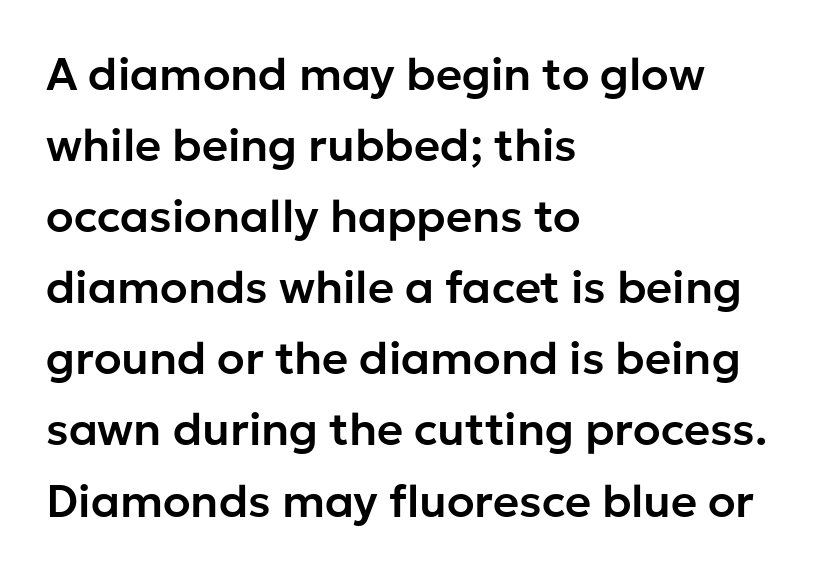
Q: Is the text italic (slanted)? A: No, it is upright.
Q: Is the typeface a serif or a sans-serif typeface? A: Sans-serif.
Q: Is the text underlined? A: No.
Q: How is the paragraph aligned? A: Left-aligned.
Q: Is the spacing between letters normal or unusually wide? A: Normal.
Q: Is the spacing between lines tight, normal or loose? A: Normal.
Q: Width (condensed, normal, or wide)? A: Normal.
Q: Stroke contrast? A: Low.
Q: x-height? A: Medium.
Q: Monospaced? A: No.
